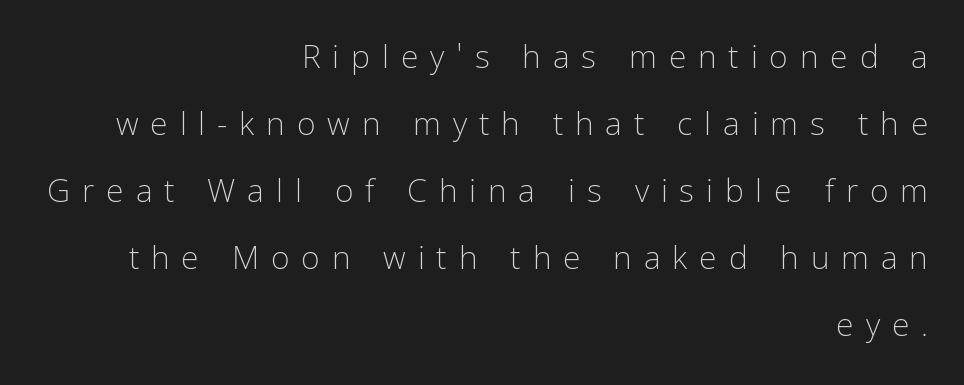
Honestly, the letter spacing is so wide it's the main thing you notice. The block of text is sparse from top to bottom, with ample space between rows. Line ends are locked; line starts wander. Vertical strokes here are truly vertical.
